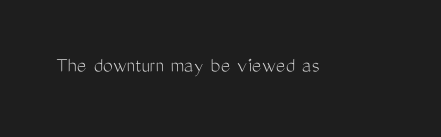
{"italic": "no", "bold": "no", "underline": "no", "letter_spacing": "normal", "letter_spacing_em": 0.0, "glyph_px": 22}
